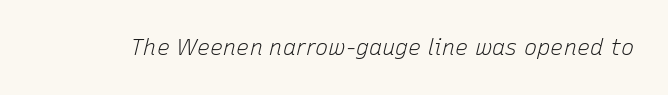
The letterforms sit shoulder to shoulder at normal distance. If you drew a line through each stem, it would be angled. Bold? No — there's no thickening of the strokes. The strip under each line holds only bare page.
